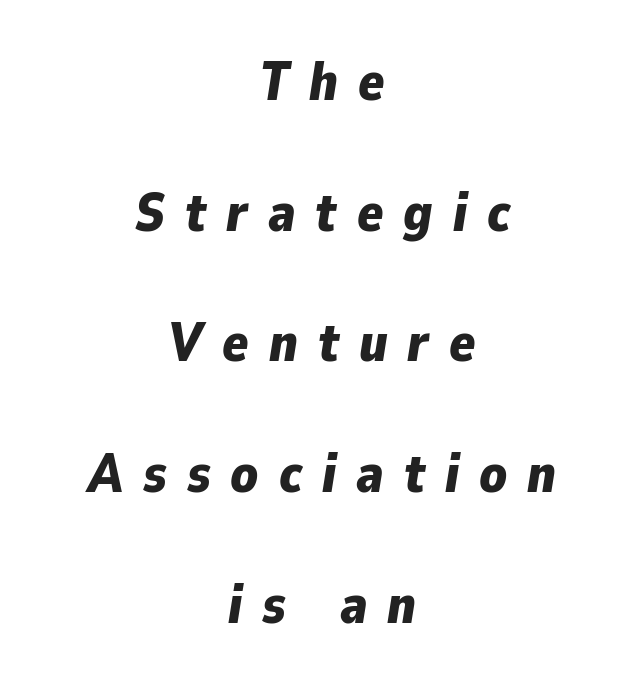
The area under the type is left untouched. Words appear elongated and porous because spacing is wide. Look at the stroke-to-counter ratio: heavy, a bold. Italic: yes, the glyphs are oblique.
